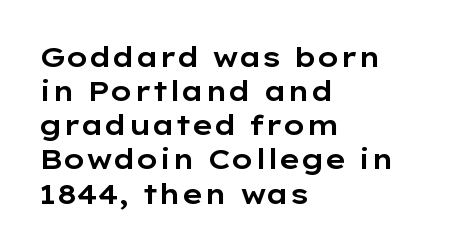
{"serif": "no", "italic": "no", "width": "wide", "stroke_contrast": "low", "x_height": "medium", "monospaced": "no", "underline": "no", "align": "left", "line_spacing_ratio": 1.22, "letter_spacing": "normal", "letter_spacing_em": 0.0, "glyph_px": 28}
